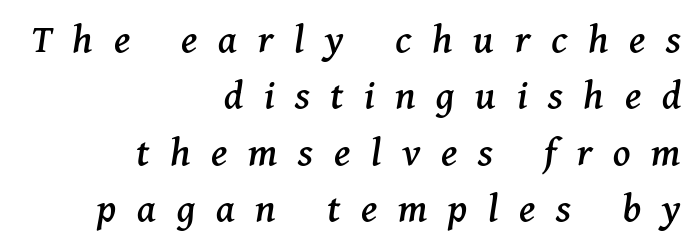
{"serif": "yes", "italic": "yes", "lean": "right", "slant_degrees": 11, "width": "normal", "stroke_contrast": "medium", "x_height": "medium", "monospaced": "no", "underline": "no", "align": "right", "line_spacing": "normal", "line_spacing_ratio": 1.31, "letter_spacing": "wide", "letter_spacing_em": 0.48, "glyph_px": 43}
